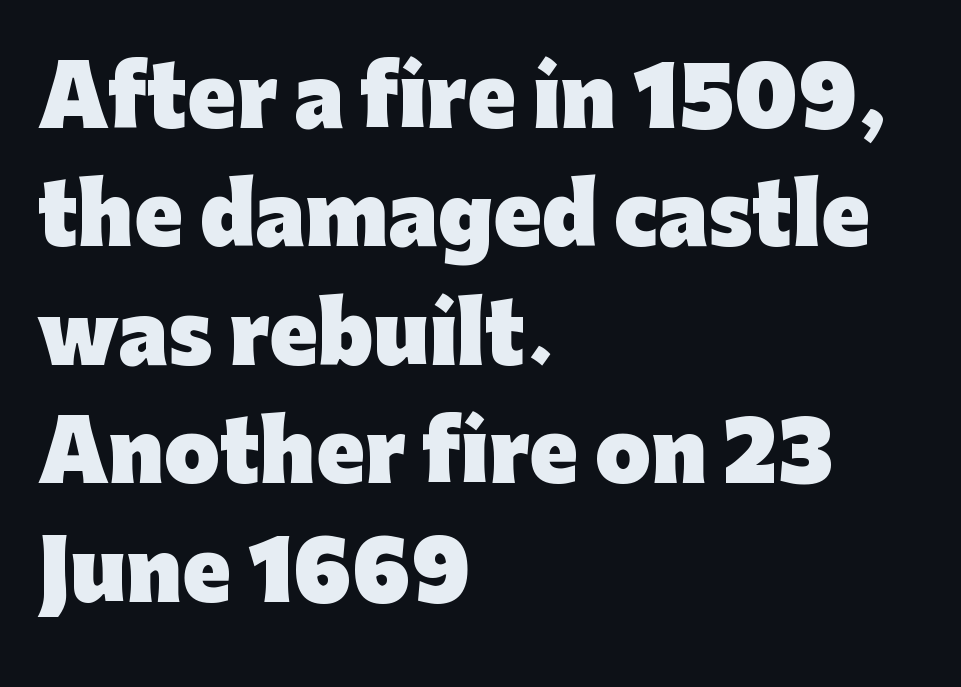
The image shows 80 px heavy sans-serif type, upright; set left-aligned, normal line spacing (1.48x), normal letter spacing, not underlined; low stroke contrast and a medium x-height.
